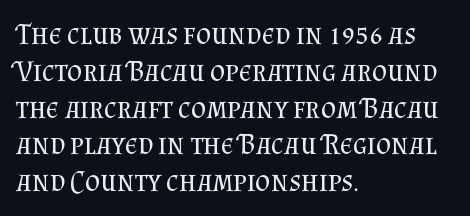
Q: Is the text bold? A: No.
Q: Is the text italic (slanted)? A: No, it is upright.
Q: Is the typeface a serif or a sans-serif typeface? A: Serif.
Q: Is the text underlined? A: No.
Q: How is the paragraph aligned? A: Left-aligned.
Q: Is the spacing between letters normal or unusually wide? A: Normal.
Q: Is the spacing between lines tight, normal or loose? A: Normal.
Q: Width (condensed, normal, or wide)? A: Normal.
Q: Stroke contrast? A: Medium.
Q: x-height? A: Small.
Q: Monospaced? A: No.
